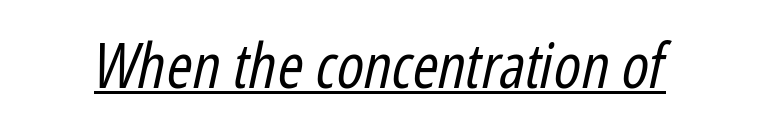
No extra tracking has been applied to these lines. Proportional: the letters do not fall into vertical columns. Each line of the rendering has a horizontal stroke beneath the glyphs. Compared with a typical body face, this is equally light or lighter still.
